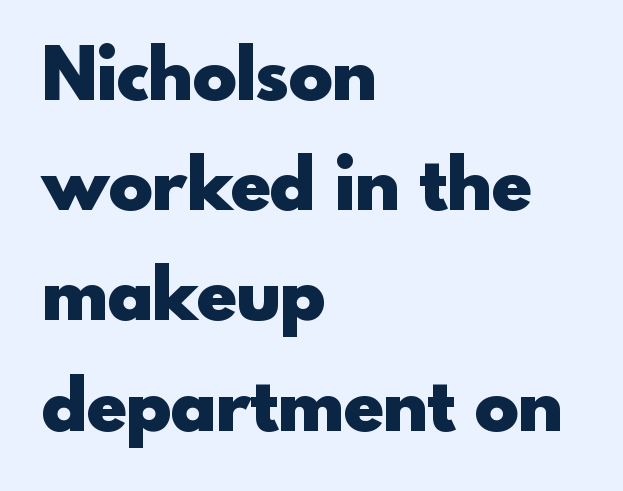
The image shows 73 px heavy sans-serif type, upright; set left-aligned, normal line spacing (1.51x), normal letter spacing, not underlined; a small x-height.
